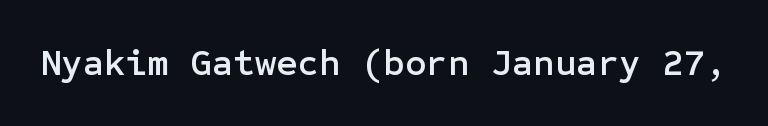
The image shows 37 px sans-serif type, upright; set normal letter spacing, not underlined; low stroke contrast and a medium x-height.
